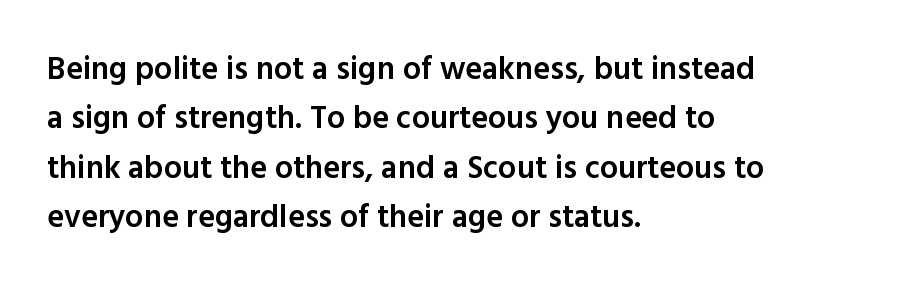
Style check: upright. Note: no serifs on the glyphs. The text block is weighted toward the left margin, trailing off unevenly rightward. Leading: standard. The foot of each line stays bare and open. Semibold letterforms, between regular and bold.
